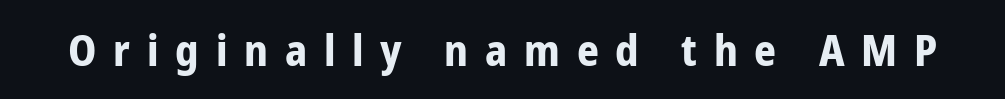
{"serif": "no", "italic": "no", "bold": "yes", "weight": "bold", "width": "condensed", "stroke_contrast": "low", "x_height": "medium", "monospaced": "no", "underline": "no", "letter_spacing": "wide", "letter_spacing_em": 0.39, "glyph_px": 43}
